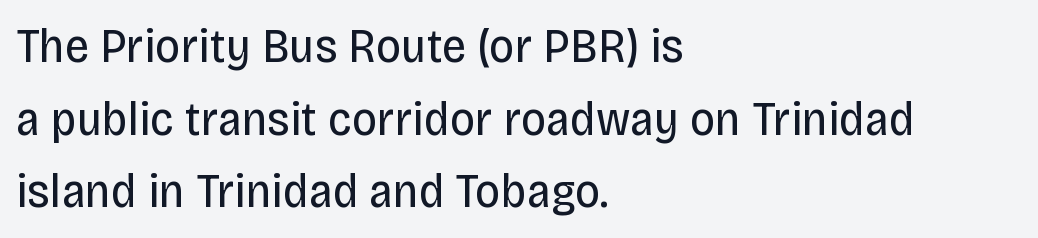
Q: Is the text bold? A: No.
Q: Is the text italic (slanted)? A: No, it is upright.
Q: Is the typeface a serif or a sans-serif typeface? A: Sans-serif.
Q: Is the text underlined? A: No.
Q: How is the paragraph aligned? A: Left-aligned.
Q: Is the spacing between letters normal or unusually wide? A: Normal.
Q: Is the spacing between lines tight, normal or loose? A: Normal.
Q: Width (condensed, normal, or wide)? A: Condensed.
Q: Stroke contrast? A: Low.
Q: x-height? A: Large.
Q: Monospaced? A: No.
